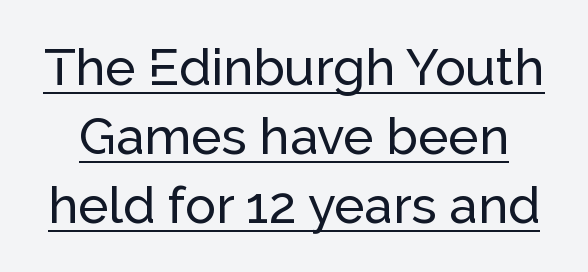
The image shows 51 px sans-serif type, upright; set normal line spacing (1.35x), normal letter spacing, underlined; low stroke contrast and a medium x-height.
